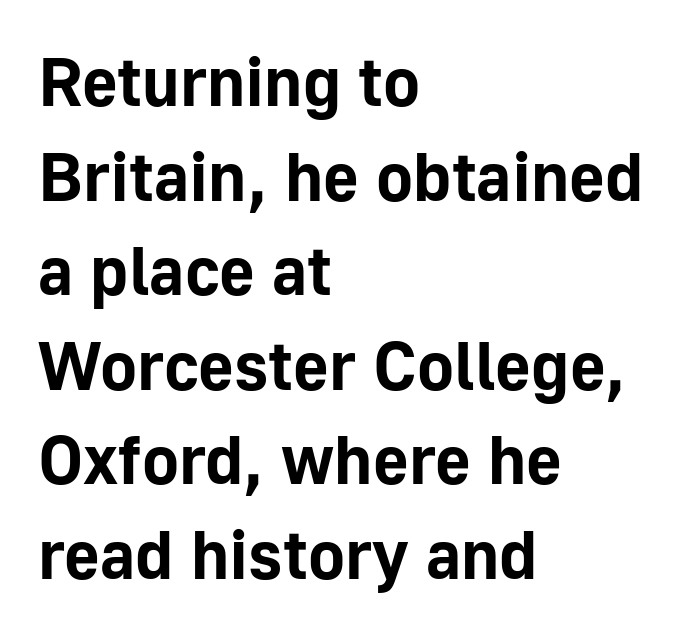
The image shows 69 px bold sans-serif type, upright; set left-aligned, normal line spacing (1.37x), normal letter spacing, not underlined; low stroke contrast and a medium x-height.
